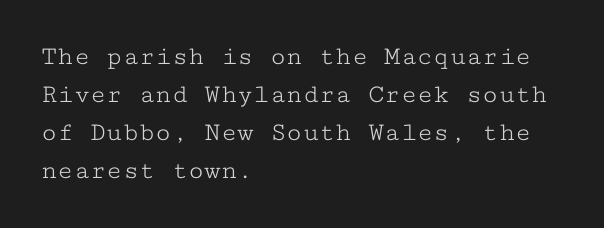
The designer left line spacing at the default. A classic flush-left, rag-right setting is used for this passage. The font sits on the lighter half of the weight spectrum, regular included. The letters stand straight up with perfectly vertical stems. No word sits above an underline.
